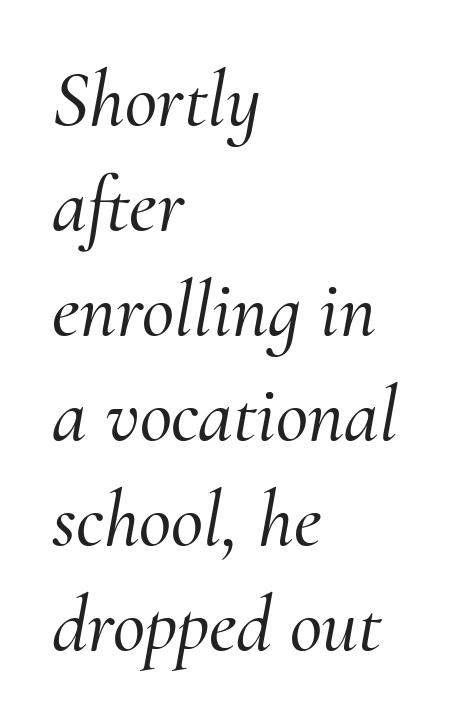
Q: Is the text italic (slanted)? A: Yes, it leans right by about 10 degrees.
Q: Is the typeface a serif or a sans-serif typeface? A: Serif.
Q: Is the text underlined? A: No.
Q: How is the paragraph aligned? A: Left-aligned.
Q: Is the spacing between letters normal or unusually wide? A: Normal.
Q: Is the spacing between lines tight, normal or loose? A: Normal.
Q: Width (condensed, normal, or wide)? A: Normal.
Q: Stroke contrast? A: Medium.
Q: x-height? A: Small.
Q: Monospaced? A: No.
